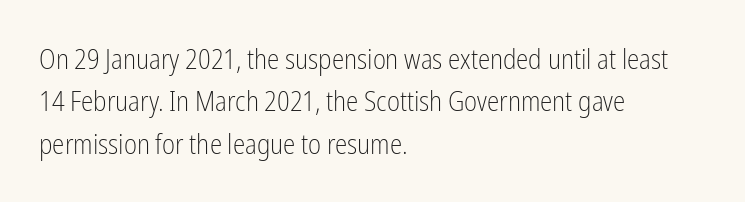
Q: Is the text bold? A: No.
Q: Is the text italic (slanted)? A: No, it is upright.
Q: Is the typeface a serif or a sans-serif typeface? A: Sans-serif.
Q: Is the text underlined? A: No.
Q: How is the paragraph aligned? A: Left-aligned.
Q: Is the spacing between letters normal or unusually wide? A: Normal.
Q: Is the spacing between lines tight, normal or loose? A: Normal.
Q: Width (condensed, normal, or wide)? A: Condensed.
Q: Stroke contrast? A: Low.
Q: x-height? A: Medium.
Q: Monospaced? A: No.
